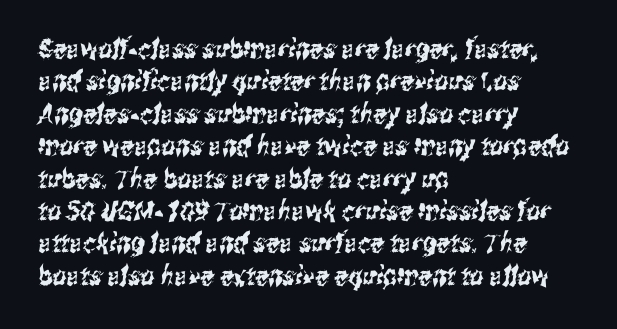
The image shows 27 px text type; set left-aligned, line spacing 1.2x, normal letter spacing, not underlined.
